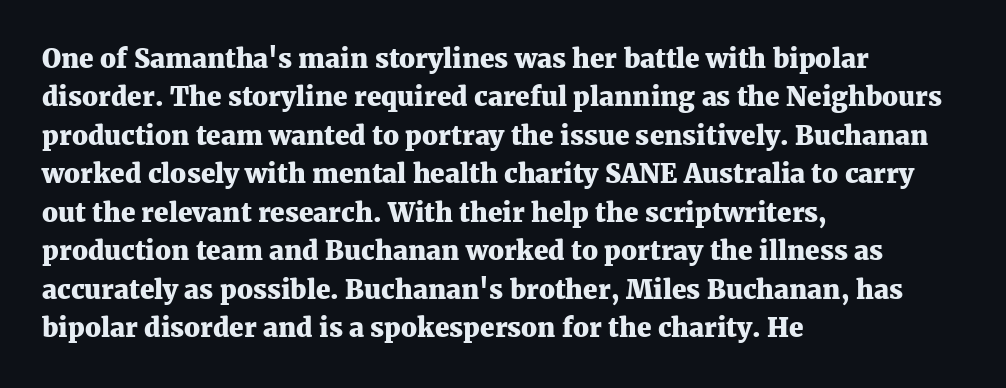
{"italic": "no", "bold": "yes", "underline": "no", "align": "left", "line_spacing": "normal", "line_spacing_ratio": 1.48, "letter_spacing": "normal", "letter_spacing_em": 0.0, "glyph_px": 26}
